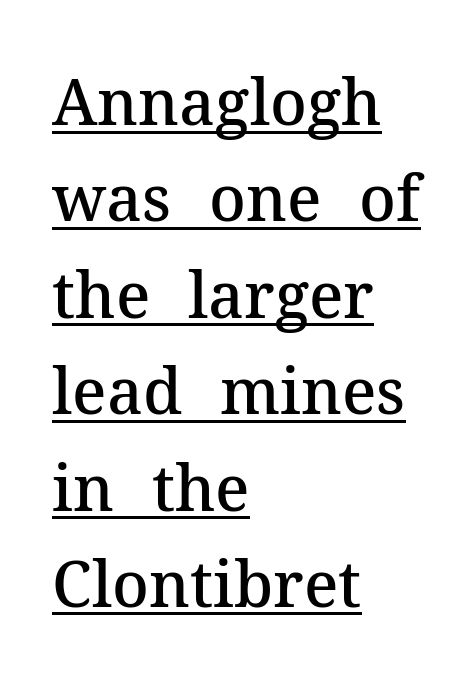
These lines keep a tight, regular rhythm from letter to letter. Caption: multi-line text, flush left, ragged right. Nope, not italic — everything's standing straight. A typographer would call this underscored text.
